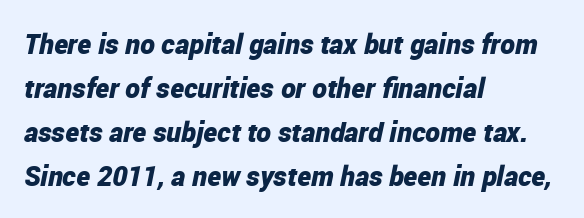
The image shows 28 px bold, condensed type, italic (leaning right); set left-aligned, normal line spacing (1.57x), normal letter spacing, not underlined; low stroke contrast and a medium x-height.
